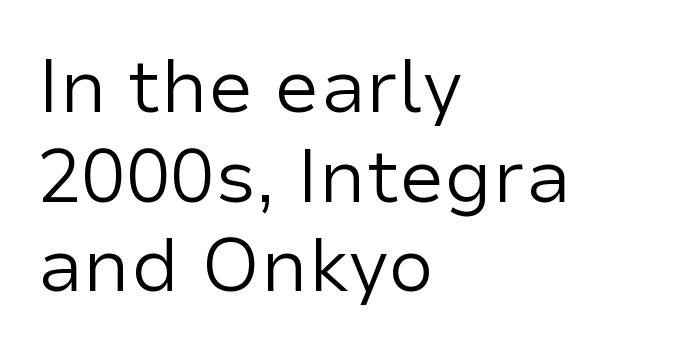
{"serif": "no", "italic": "no", "bold": "no", "weight": "regular", "width": "normal", "stroke_contrast": "low", "x_height": "medium", "monospaced": "no", "underline": "no", "align": "left", "line_spacing_ratio": 1.21, "letter_spacing": "normal", "letter_spacing_em": 0.0, "glyph_px": 74}
